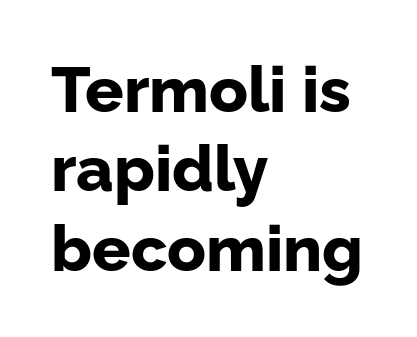
On the weight axis this lands at bold, roughly 700. The compositor pushed each line to the left boundary. The area under the type is left untouched. There is no visible air inserted between adjacent glyphs.
